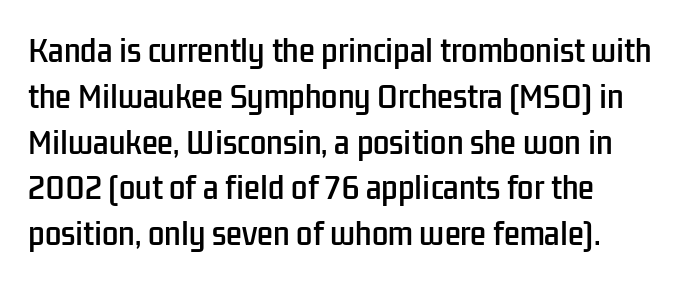
Varying glyph widths throughout — classic text-font behaviour. Upright lettering throughout. Words appear dense and cohesive because spacing is normal. You can tell from the bare stems that sans-serif type was used.
